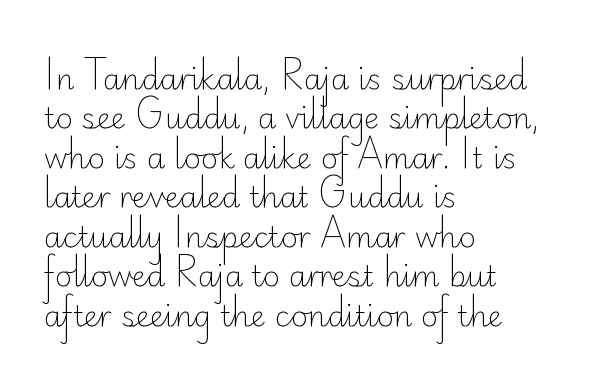
{"serif": "no", "italic": "no", "bold": "no", "weight": "light", "width": "normal", "stroke_contrast": "low", "x_height": "small", "monospaced": "no", "underline": "no", "align": "left", "line_spacing": "normal", "line_spacing_ratio": 1.36, "letter_spacing": "normal", "letter_spacing_em": 0.0, "glyph_px": 29}
